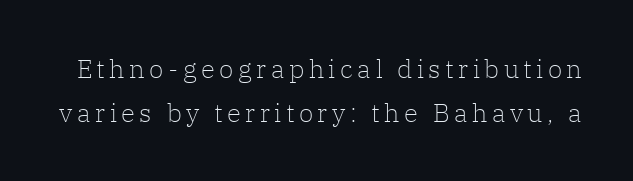
{"italic": "no", "bold": "no", "underline": "no", "line_spacing": "normal", "line_spacing_ratio": 1.69, "glyph_px": 26}
